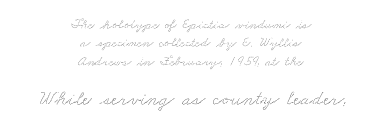
The image shows 21 px text type; set centered, normal line spacing (1.31x), normal letter spacing, not underlined; the second (bottom) block is 1.5x larger.
